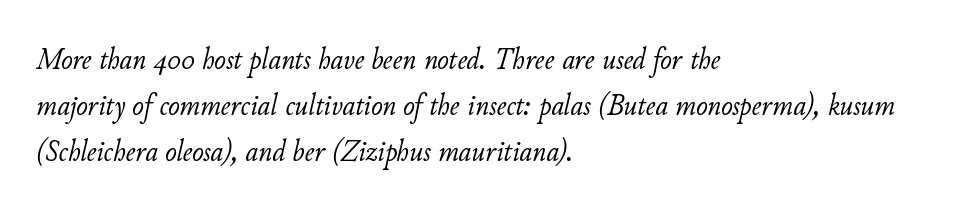
The image shows 31 px light type, italic (leaning right); set left-aligned, normal line spacing (1.49x), normal letter spacing, not underlined; low stroke contrast and a small x-height.
